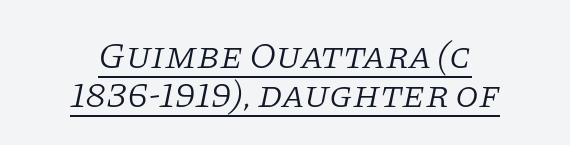
{"serif": "yes", "italic": "yes", "lean": "right", "slant_degrees": 11, "bold": "no", "weight": "light", "width": "normal", "stroke_contrast": "low", "x_height": "large", "monospaced": "no", "underline": "yes", "align": "center", "line_spacing": "tight", "line_spacing_ratio": 1.03, "letter_spacing": "normal", "letter_spacing_em": 0.0, "glyph_px": 38}
